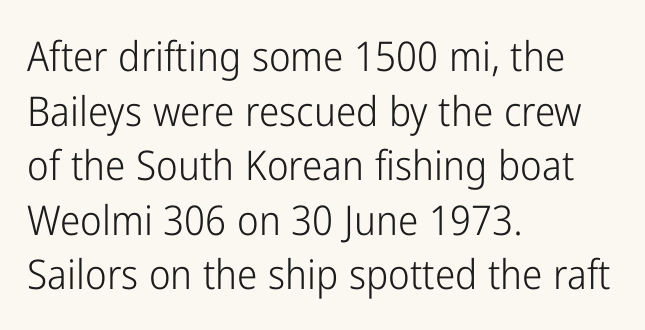
{"serif": "no", "italic": "no", "bold": "no", "weight": "light", "width": "condensed", "stroke_contrast": "low", "x_height": "medium", "monospaced": "no", "underline": "no", "align": "left", "line_spacing": "normal", "line_spacing_ratio": 1.33, "letter_spacing": "normal", "letter_spacing_em": 0.0, "glyph_px": 41}
